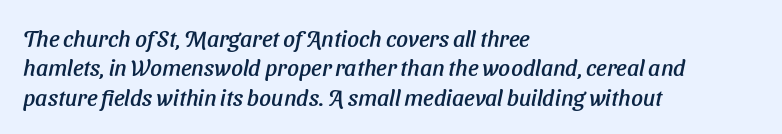
The image shows 23 px text type, italic (leaning right); set left-aligned, normal line spacing (1.28x), normal letter spacing, not underlined.
